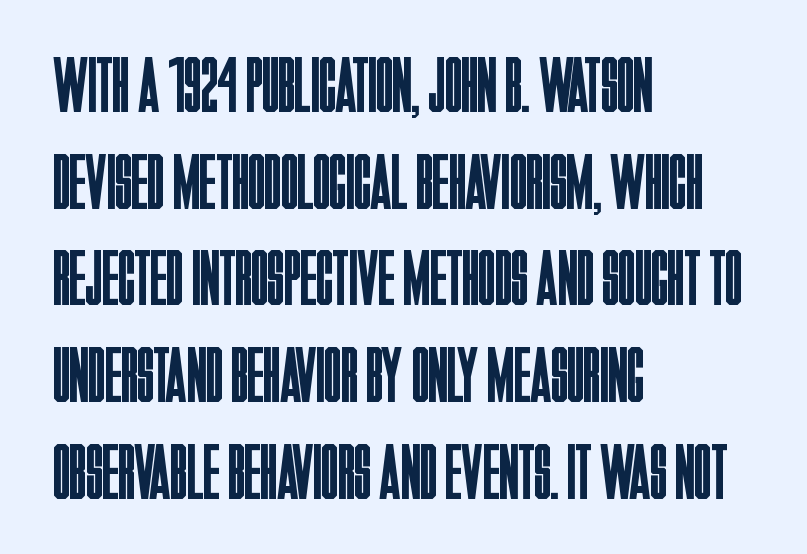
No extra tracking has been applied to these lines. Note the varied advance widths — an 'i' is clearly narrower than an 'm'. Vertical stems look standard width or narrower in stroke. The string is rendered with underlining switched off. Characters remain perfectly vertical along every line.
